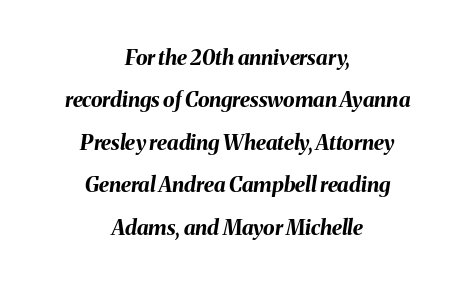
The image shows 21 px bold type, italic (leaning right); set centered, loose line spacing (2.02x), normal letter spacing, not underlined.
